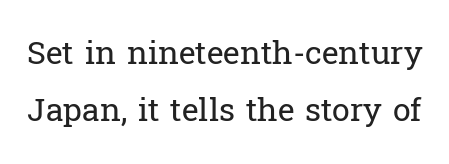
The image shows 32 px regular-weight serif type, upright; set line spacing 1.77x, normal letter spacing, not underlined; low stroke contrast and a medium x-height.
